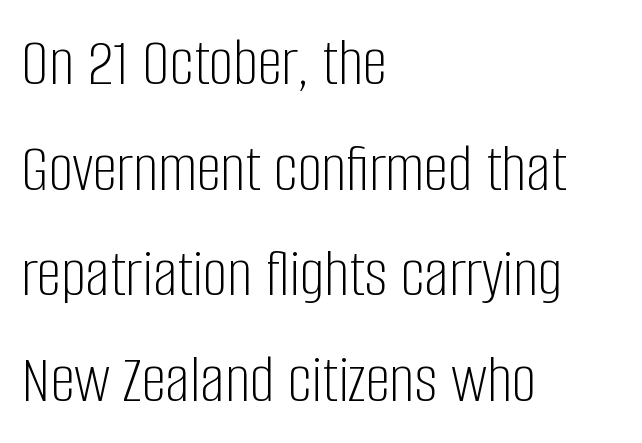
The image shows 69 px light, condensed sans-serif type, upright; set left-aligned, normal line spacing (1.53x), normal letter spacing, not underlined; low stroke contrast and a large x-height.
